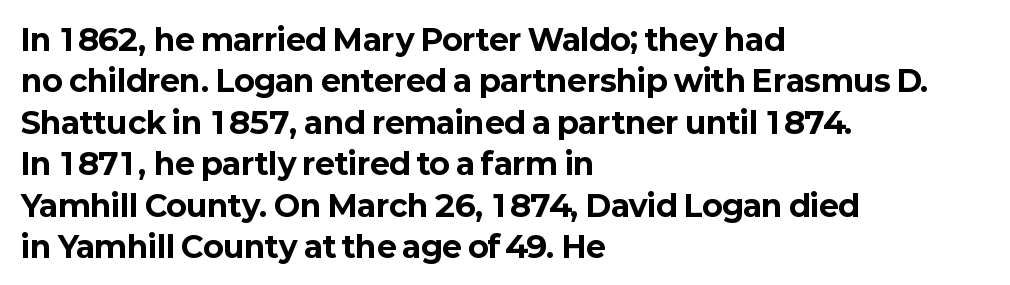
A full-strength bold gives these letters their thick strokes. Caption: standard tracking, unaltered. Every stem runs plumb, perpendicular to the baseline. The space beneath each line is pristine and unruled.
